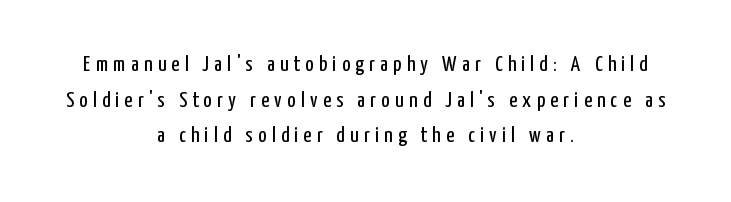
{"italic": "no", "bold": "no", "underline": "no", "align": "center", "line_spacing": "normal", "line_spacing_ratio": 1.62, "letter_spacing": "wide", "letter_spacing_em": 0.24, "glyph_px": 22}
